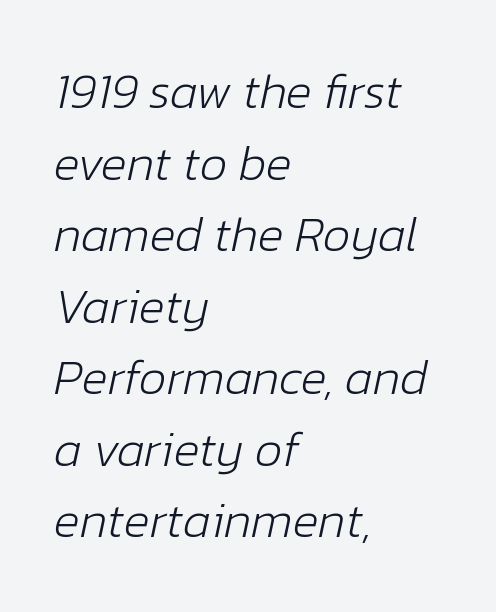
The image shows 49 px light type, italic (leaning right); set left-aligned, normal line spacing (1.46x), normal letter spacing, not underlined; low stroke contrast and a medium x-height.
